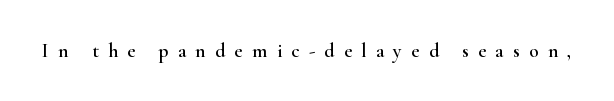
The passage shown has open, widely tracked lettering throughout. The gap between lines stays unmarked. Every stem runs plumb, perpendicular to the baseline.
